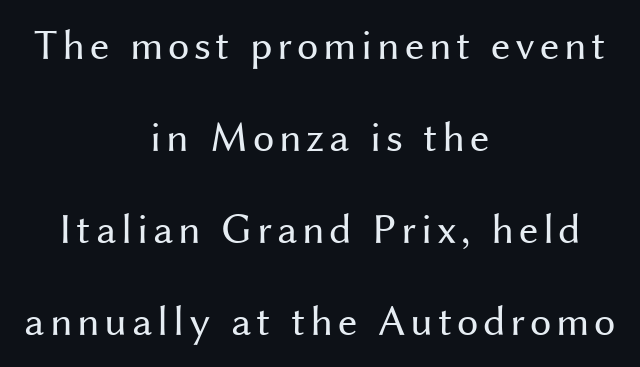
Q: Is the text bold? A: No.
Q: Is the text italic (slanted)? A: No, it is upright.
Q: Is the typeface a serif or a sans-serif typeface? A: Sans-serif.
Q: Is the text underlined? A: No.
Q: How is the paragraph aligned? A: Centered.
Q: Is the spacing between lines tight, normal or loose? A: Loose.
Q: Width (condensed, normal, or wide)? A: Normal.
Q: Stroke contrast? A: Medium.
Q: x-height? A: Medium.
Q: Monospaced? A: No.
